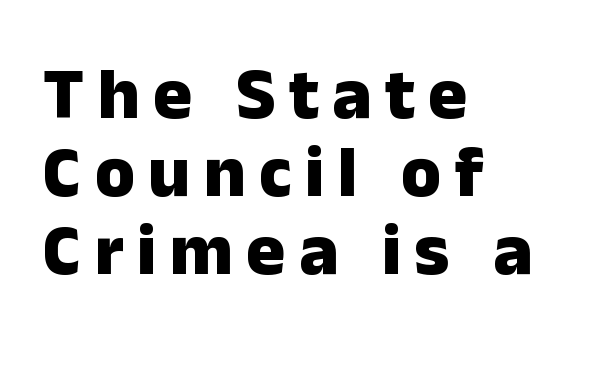
{"serif": "no", "italic": "no", "bold": "yes", "weight": "heavy", "width": "normal", "stroke_contrast": "low", "x_height": "medium", "monospaced": "no", "underline": "no", "align": "left", "line_spacing": "tight", "line_spacing_ratio": 1.07, "glyph_px": 73}
